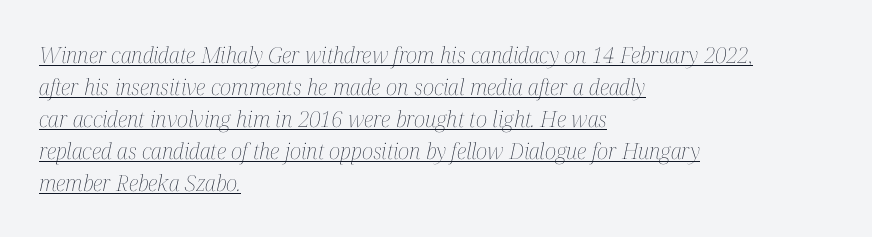
Q: Is the text bold? A: No.
Q: Is the text italic (slanted)? A: Yes, it leans right by about 12 degrees.
Q: Is the text underlined? A: Yes.
Q: How is the paragraph aligned? A: Left-aligned.
Q: Is the spacing between letters normal or unusually wide? A: Normal.
Q: Is the spacing between lines tight, normal or loose? A: Normal.
